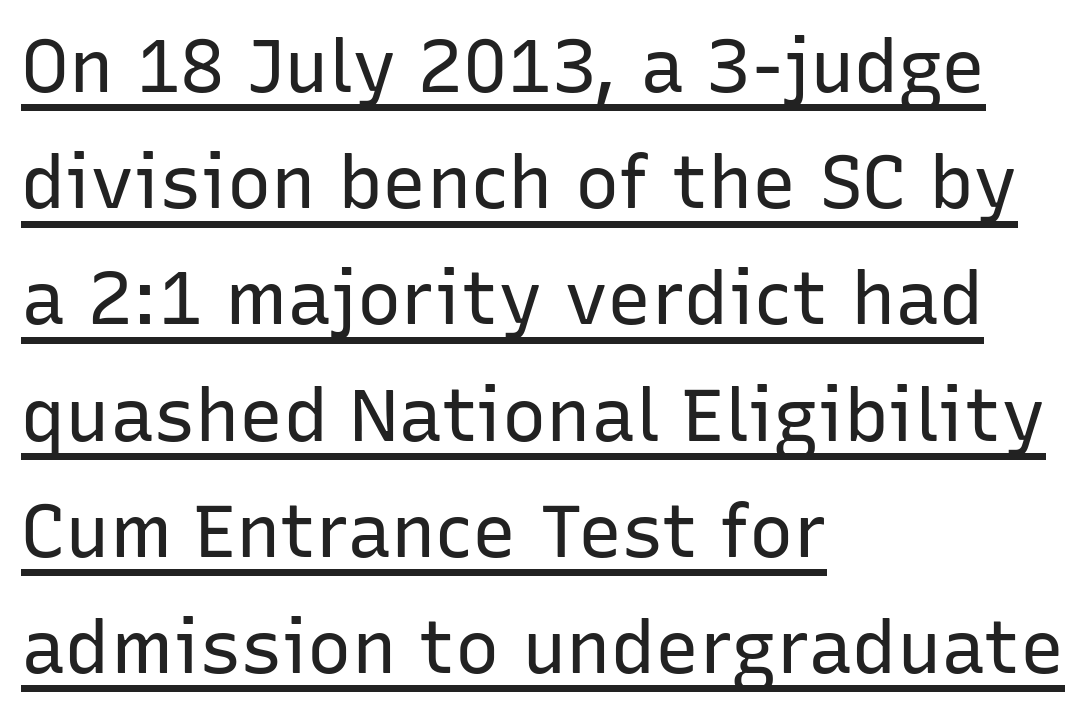
{"serif": "no", "italic": "no", "bold": "no", "weight": "regular", "width": "normal", "stroke_contrast": "low", "x_height": "medium", "monospaced": "no", "underline": "yes", "align": "left", "line_spacing": "normal", "line_spacing_ratio": 1.57, "letter_spacing": "normal", "letter_spacing_em": 0.0, "glyph_px": 74}
